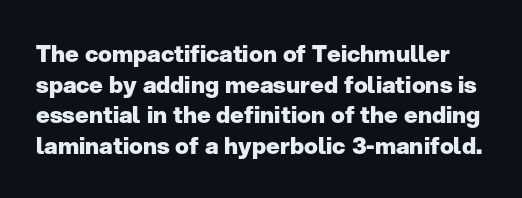
Q: Is the text bold? A: Yes.
Q: Is the text italic (slanted)? A: No, it is upright.
Q: Is the text underlined? A: No.
Q: Is the spacing between letters normal or unusually wide? A: Normal.
Q: Is the spacing between lines tight, normal or loose? A: Normal.
